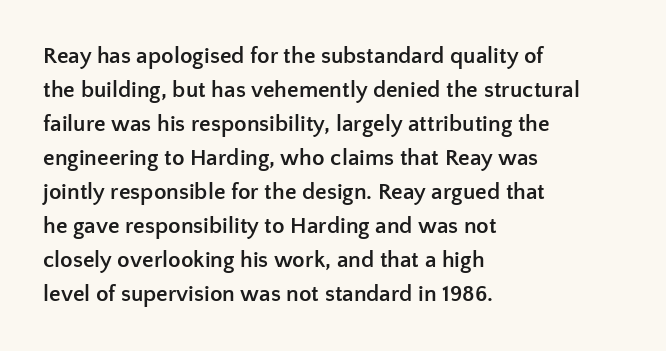
The image shows 23 px bold type, upright; set left-aligned, normal line spacing (1.48x), normal letter spacing, not underlined.
